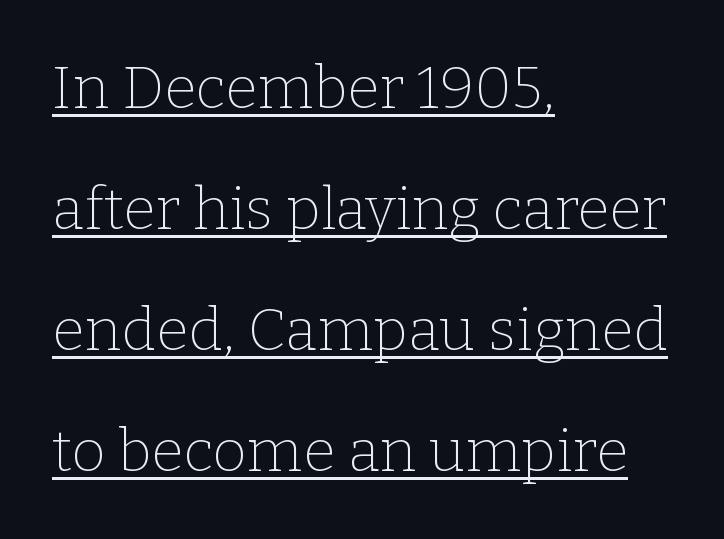
Q: Is the text bold? A: No.
Q: Is the text italic (slanted)? A: No, it is upright.
Q: Is the typeface a serif or a sans-serif typeface? A: Serif.
Q: Is the text underlined? A: Yes.
Q: How is the paragraph aligned? A: Left-aligned.
Q: Is the spacing between letters normal or unusually wide? A: Normal.
Q: Is the spacing between lines tight, normal or loose? A: Loose.
Q: Width (condensed, normal, or wide)? A: Normal.
Q: Stroke contrast? A: Low.
Q: x-height? A: Medium.
Q: Monospaced? A: No.
